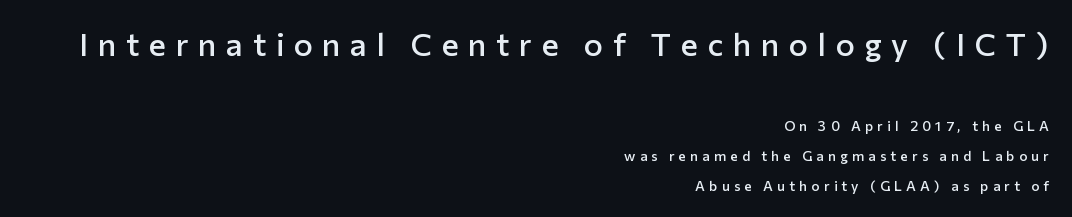
{"serif": "no", "italic": "no", "bold": "semi", "weight": "semibold", "width": "normal", "stroke_contrast": "low", "x_height": "medium", "monospaced": "no", "underline": "no", "align": "right", "line_spacing": "loose", "line_spacing_ratio": 2.12, "letter_spacing": "wide", "letter_spacing_em": 0.3, "larger_block": "first", "size_ratio": 2.29, "glyph_px": 32}
